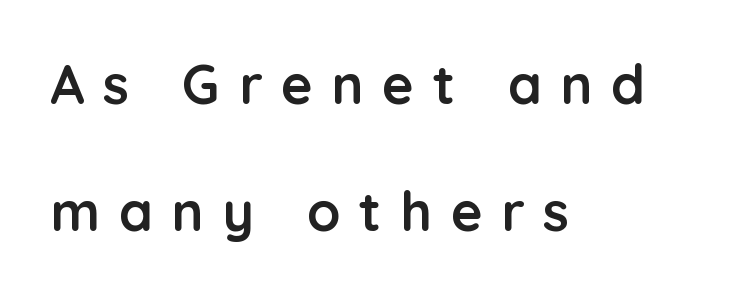
The horizontal fit of the characters is loose and conspicuously gappy. The glyphs are unaccompanied by any horizontal stroke below them. Line beginnings align vertically; line endings do not. Letterform terminals end flat and unadorned throughout the passage. Rows of type keep a wide berth in the vertical direction. Looks like regular typesetting: each glyph gets only the width it needs.
